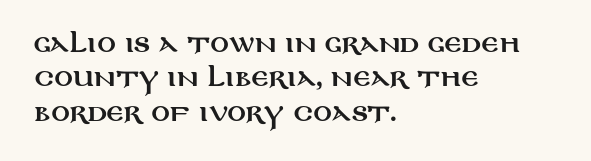
If you drew a ruler down the left edge, every line would touch it. Any mark beneath the type? The region is blank. Vertical spacing — default. It's the straight-up-and-down kind of type.
